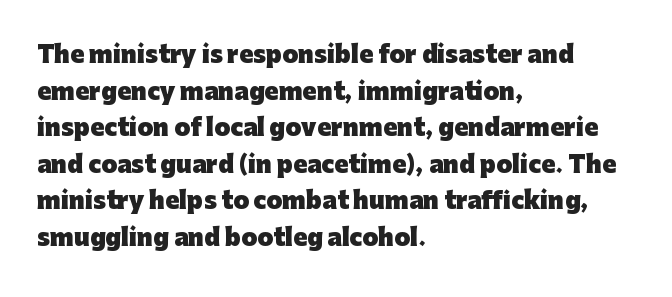
Visually the block forms a straight wall on the left and a jagged coastline on the right. The letters are bold, with thick, heavy strokes. The gap between lines stays unmarked. This sample keeps an unexceptional amount of space between lines. The horizontal fit of the characters is conventional and even. Vertical strokes here are truly vertical.
